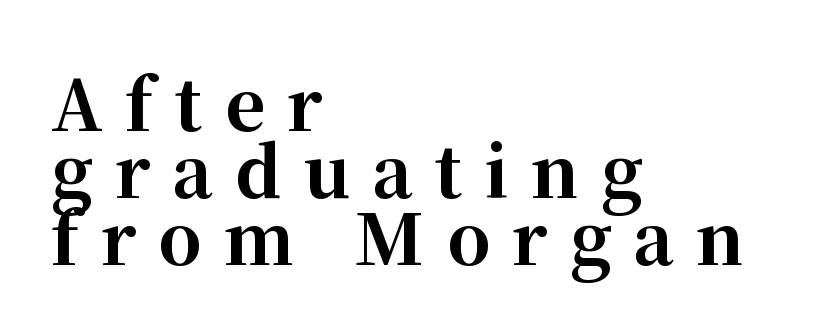
{"serif": "yes", "italic": "no", "bold": "yes", "weight": "bold", "width": "normal", "stroke_contrast": "high", "x_height": "medium", "monospaced": "no", "underline": "no", "align": "left", "line_spacing": "tight", "line_spacing_ratio": 0.97, "letter_spacing": "wide", "letter_spacing_em": 0.32, "glyph_px": 69}
